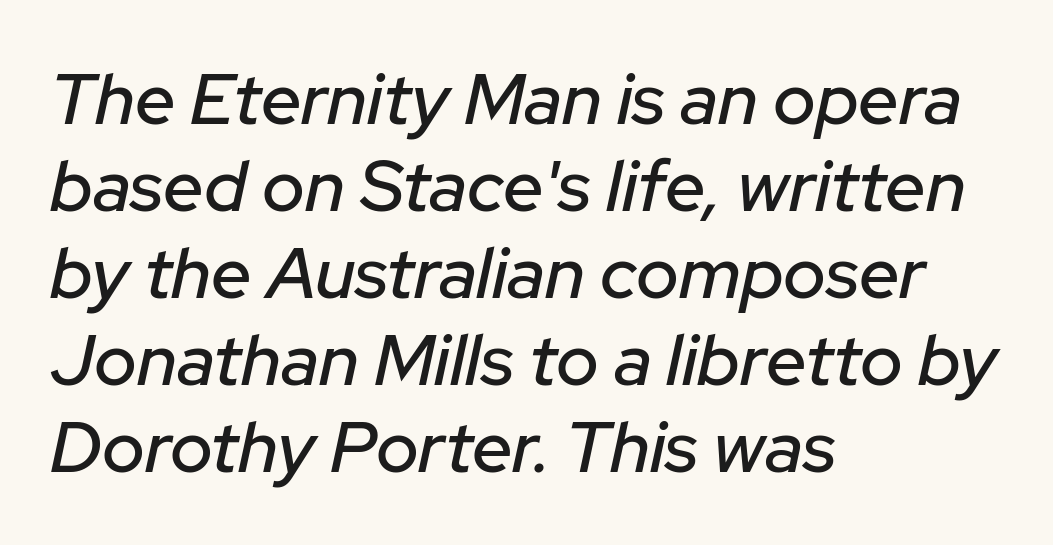
Q: Is the text italic (slanted)? A: Yes, it leans right by about 12 degrees.
Q: Is the text underlined? A: No.
Q: How is the paragraph aligned? A: Left-aligned.
Q: Is the spacing between letters normal or unusually wide? A: Normal.
Q: Width (condensed, normal, or wide)? A: Normal.
Q: Stroke contrast? A: Low.
Q: x-height? A: Medium.
Q: Monospaced? A: No.
